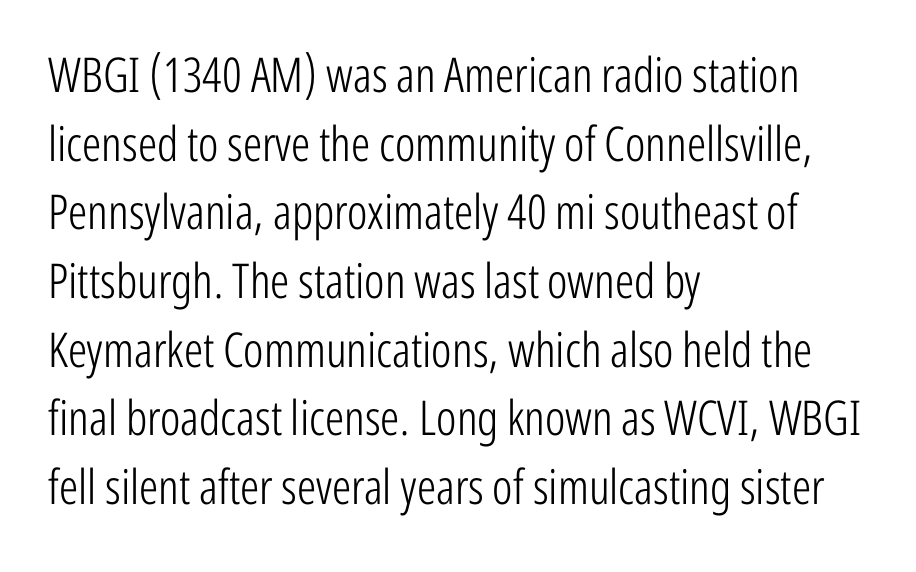
{"serif": "no", "italic": "no", "bold": "no", "weight": "light", "width": "condensed", "stroke_contrast": "low", "x_height": "medium", "monospaced": "no", "underline": "no", "align": "left", "line_spacing": "normal", "line_spacing_ratio": 1.43, "letter_spacing": "normal", "letter_spacing_em": 0.0, "glyph_px": 48}
